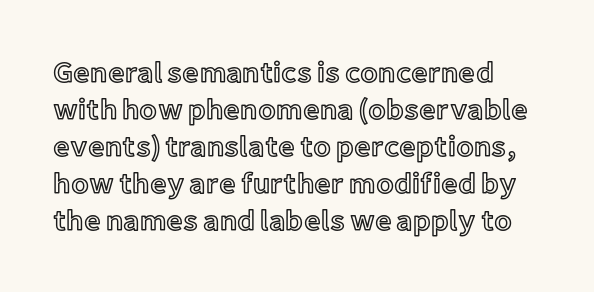
{"italic": "no", "width": "normal", "x_height": "medium", "monospaced": "no", "underline": "no", "line_spacing": "normal", "line_spacing_ratio": 1.28, "letter_spacing": "normal", "letter_spacing_em": 0.0, "glyph_px": 29}
